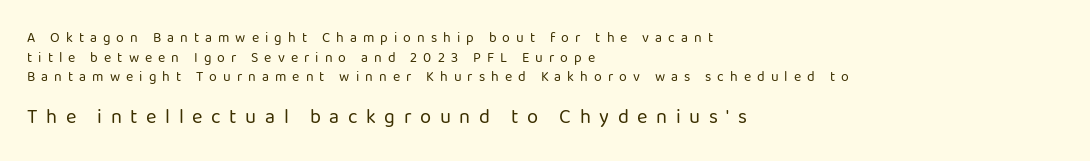
The lower block of text is set noticeably larger than the block above it. Designer's note — italics off, roman on. The font is comparable to plain body text, perhaps lighter. In CSS terms this would be text-align: left. Vertically, the passage feels balanced, rows spaced as you'd expect.
